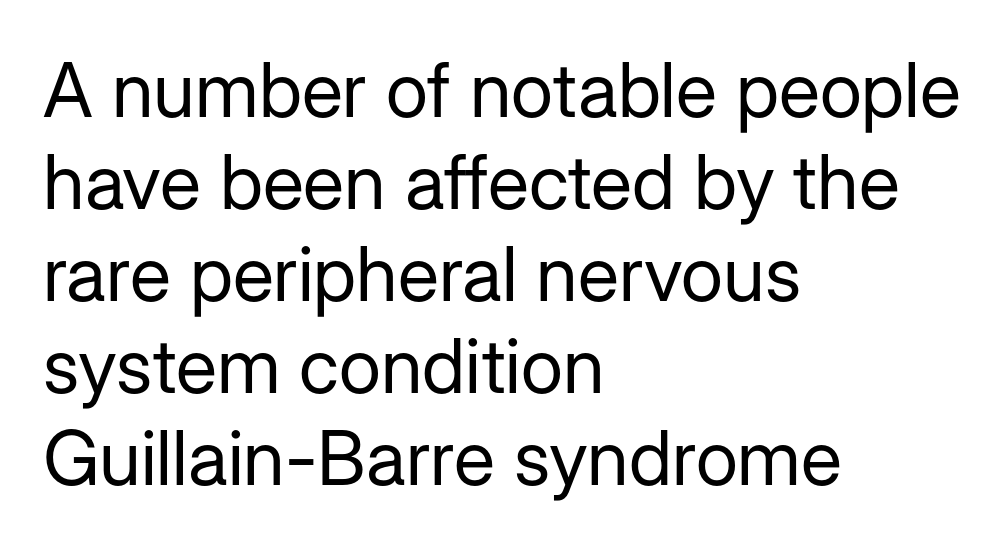
{"serif": "no", "italic": "no", "bold": "no", "weight": "regular", "width": "normal", "stroke_contrast": "low", "x_height": "medium", "monospaced": "no", "underline": "no", "align": "left", "line_spacing_ratio": 1.21, "letter_spacing": "normal", "letter_spacing_em": 0.0, "glyph_px": 76}
